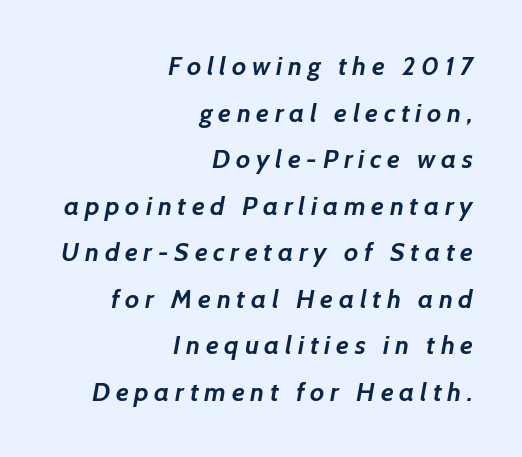
Q: Is the text bold? A: Yes.
Q: Is the text underlined? A: No.
Q: How is the paragraph aligned? A: Right-aligned.
Q: Is the spacing between letters normal or unusually wide? A: Unusually wide.
